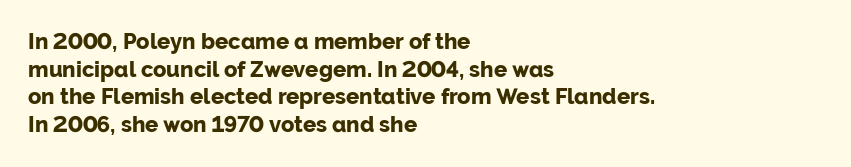
{"italic": "no", "bold": "yes", "underline": "no", "align": "left", "line_spacing": "normal", "line_spacing_ratio": 1.26, "letter_spacing": "normal", "letter_spacing_em": 0.0, "glyph_px": 22}
